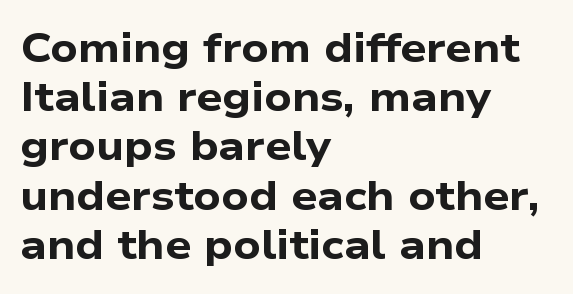
The paragraph shown leans on its left margin. The specimen omits any rule beneath the text block's lines. These lines are rendered in a variable-pitch font. The rendering uses a bold face; every stroke is thick and dark. This is sans-serif lettering, the kind often seen on screens and signage. Nobody touched the tracking dial on this one.
